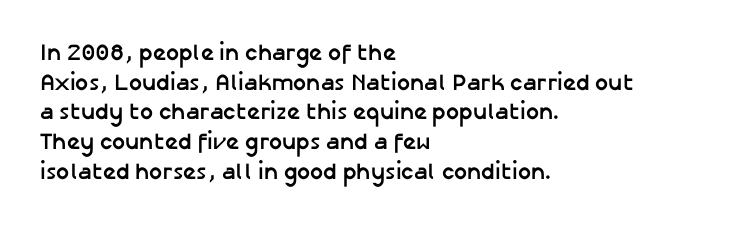
The image shows 23 px bold type, upright; set left-aligned, normal line spacing (1.29x), normal letter spacing, not underlined.
